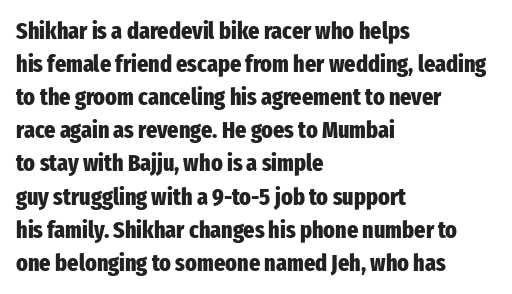
Q: Is the text bold? A: Yes.
Q: Is the text italic (slanted)? A: No, it is upright.
Q: Is the text underlined? A: No.
Q: How is the paragraph aligned? A: Left-aligned.
Q: Is the spacing between letters normal or unusually wide? A: Normal.
Q: Is the spacing between lines tight, normal or loose? A: Normal.
